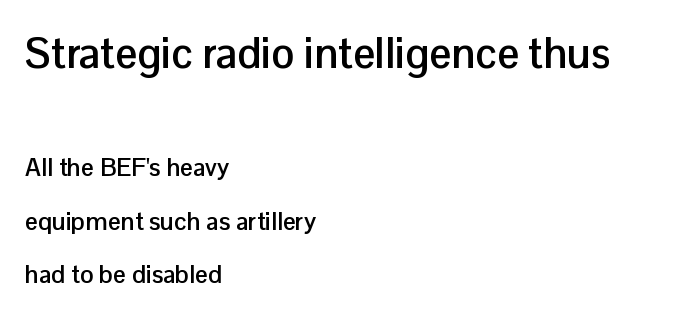
Q: Is the text bold? A: Yes.
Q: Is the text italic (slanted)? A: No, it is upright.
Q: Is the typeface a serif or a sans-serif typeface? A: Sans-serif.
Q: Is the text underlined? A: No.
Q: How is the paragraph aligned? A: Left-aligned.
Q: Is the spacing between letters normal or unusually wide? A: Normal.
Q: Is the spacing between lines tight, normal or loose? A: Loose.
Q: Which block of text is set in a larger size, the first (top) or the second (bottom)? A: The first (top) one.
Q: Width (condensed, normal, or wide)? A: Normal.
Q: Stroke contrast? A: Low.
Q: x-height? A: Medium.
Q: Monospaced? A: No.
